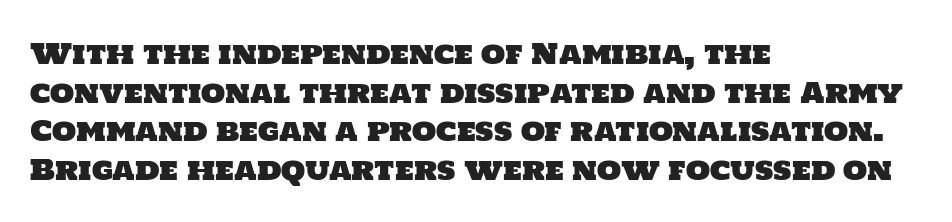
{"serif": "no", "width": "normal", "stroke_contrast": "low", "x_height": "large", "monospaced": "no", "underline": "no", "align": "left", "line_spacing": "normal", "line_spacing_ratio": 1.38, "letter_spacing": "normal", "letter_spacing_em": 0.0, "glyph_px": 28}
